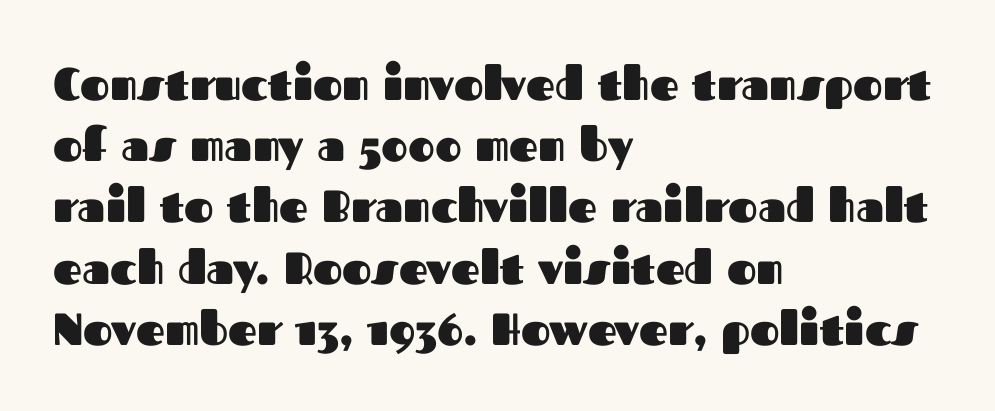
Do the letters lean? They stand straight. Reading down the block, your eye returns to a fixed left position each line. Standard letterfit; no display-style spreading of the glyphs. Normally led — the rows are evenly, conventionally spaced. You could not count columns in this text — the font is proportionally spaced. Serifs: no, the terminals of the letterforms are clean.
